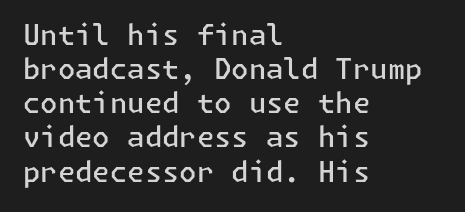
The rag falls on the right side of this text block. These lines keep a tight, regular rhythm from letter to letter. These lines are composed in type without serifs. The font's upright variant was chosen for this text. Each row of text sits above clean, open space.
